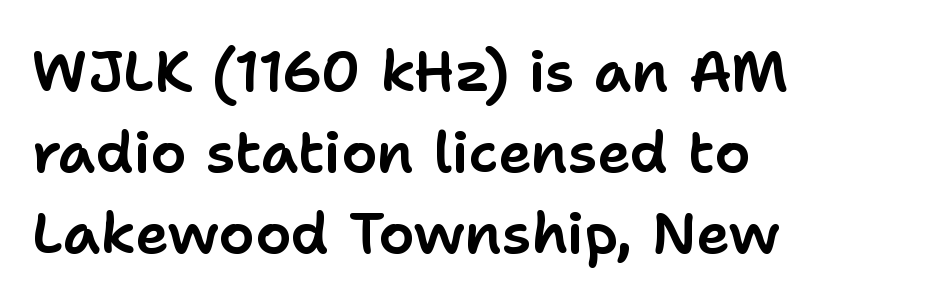
Q: Is the text italic (slanted)? A: No, it is upright.
Q: Is the typeface a serif or a sans-serif typeface? A: Sans-serif.
Q: Is the text underlined? A: No.
Q: How is the paragraph aligned? A: Left-aligned.
Q: Is the spacing between letters normal or unusually wide? A: Normal.
Q: Is the spacing between lines tight, normal or loose? A: Normal.
Q: Width (condensed, normal, or wide)? A: Normal.
Q: Stroke contrast? A: Low.
Q: x-height? A: Medium.
Q: Monospaced? A: No.
